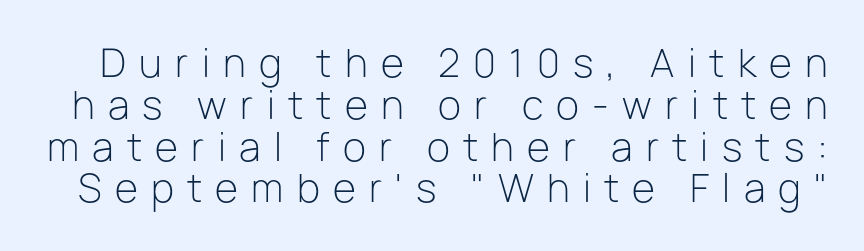
Q: Is the text bold? A: No.
Q: Is the text italic (slanted)? A: No, it is upright.
Q: Is the typeface a serif or a sans-serif typeface? A: Sans-serif.
Q: Is the text underlined? A: No.
Q: Is the spacing between letters normal or unusually wide? A: Unusually wide.
Q: Is the spacing between lines tight, normal or loose? A: Tight.
Q: Width (condensed, normal, or wide)? A: Normal.
Q: Stroke contrast? A: Low.
Q: x-height? A: Medium.
Q: Monospaced? A: No.
